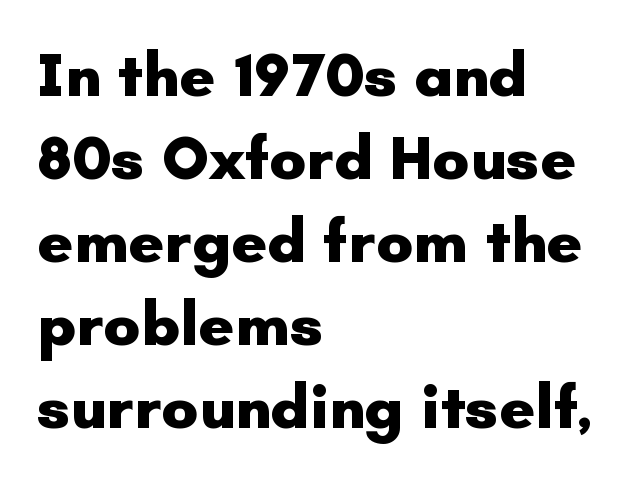
Nobody touched the tracking dial on this one. Look at the stroke-to-counter ratio: heavy, a bold. This rendering features lettering with no underline. Does the lettering tilt? It doesn't — this is upright. One glance says typical: line gaps are just what's usual. The rag falls on the right side of this text block.
